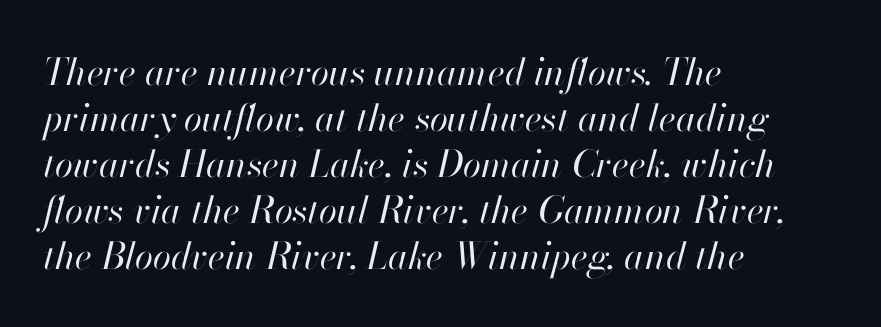
The image shows 37 px regular-weight type, italic (leaning right); set left-aligned, line spacing 1.24x, normal letter spacing, not underlined; high stroke contrast and a small x-height.
